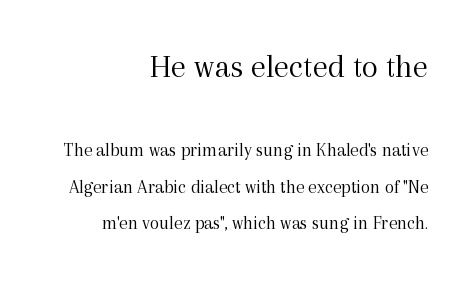
{"serif": "yes", "italic": "no", "bold": "no", "weight": "light", "width": "normal", "x_height": "medium", "monospaced": "no", "underline": "no", "align": "right", "line_spacing": "loose", "line_spacing_ratio": 1.92, "letter_spacing": "normal", "letter_spacing_em": 0.0, "larger_block": "first", "size_ratio": 1.79, "glyph_px": 34}
